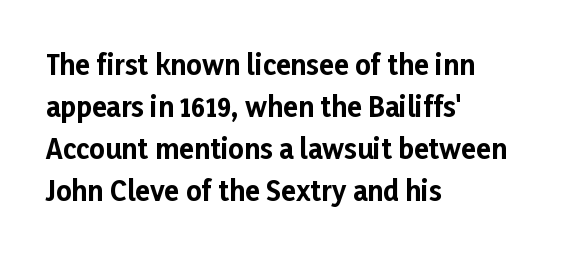
The image shows 27 px bold type, upright; set left-aligned, normal line spacing (1.56x), normal letter spacing, not underlined.
